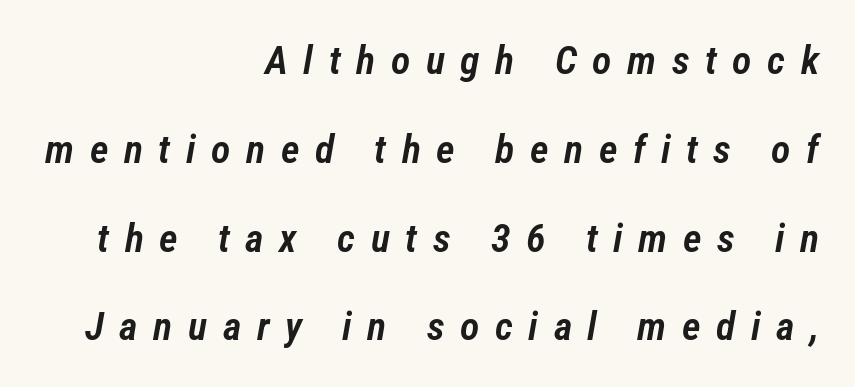
{"italic": "yes", "lean": "right", "slant_degrees": 12, "bold": "semi", "weight": "semibold", "width": "condensed", "stroke_contrast": "low", "x_height": "medium", "monospaced": "no", "underline": "no", "align": "right", "line_spacing": "loose", "line_spacing_ratio": 2.22, "letter_spacing": "wide", "letter_spacing_em": 0.39, "glyph_px": 40}
